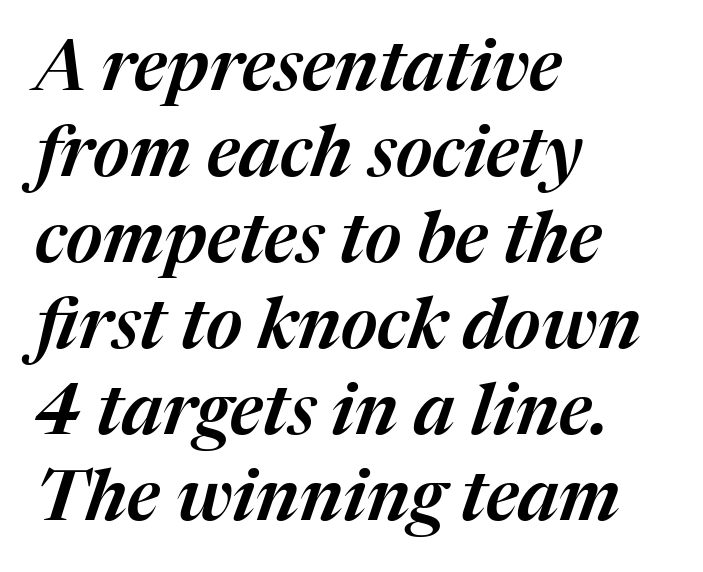
The image shows 71 px text type, italic (leaning right); set left-aligned, line spacing 1.21x, normal letter spacing, not underlined; medium stroke contrast and a medium x-height.
